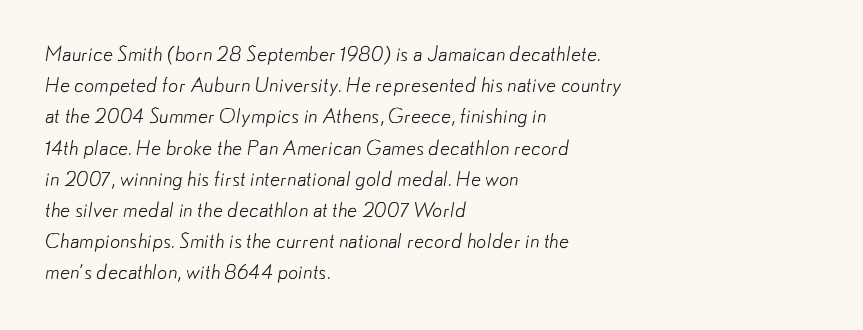
{"bold": "no", "underline": "no", "align": "left", "line_spacing": "normal", "line_spacing_ratio": 1.56, "letter_spacing": "normal", "letter_spacing_em": 0.0, "glyph_px": 20}
